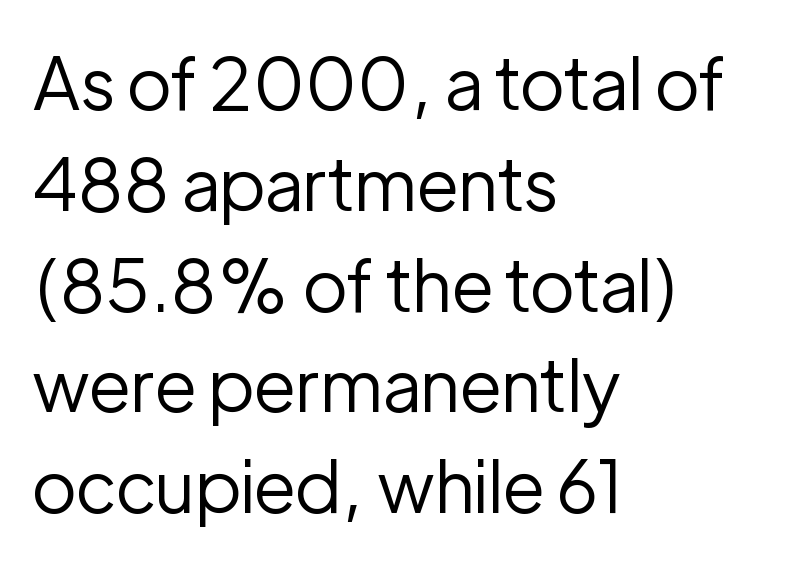
The image shows 72 px regular-weight sans-serif type, upright; set left-aligned, normal line spacing (1.4x), normal letter spacing, not underlined; low stroke contrast and a medium x-height.
